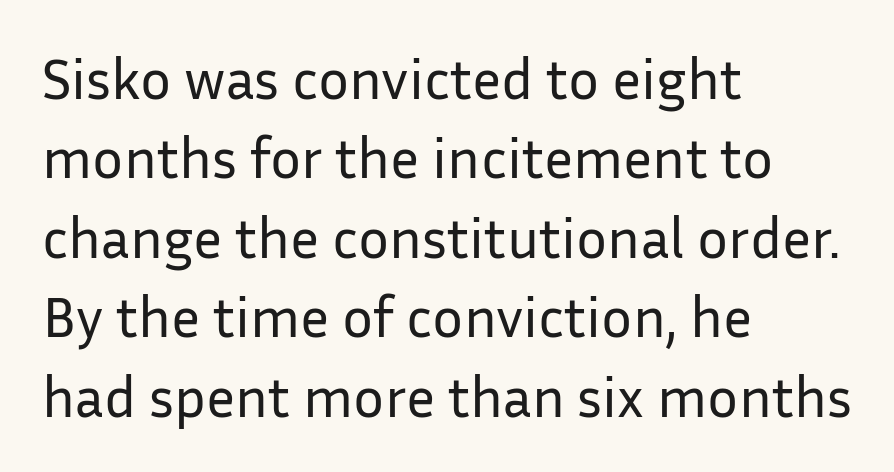
The image shows 58 px regular-weight sans-serif type, upright; set left-aligned, normal line spacing (1.37x), normal letter spacing, not underlined; low stroke contrast and a medium x-height.
